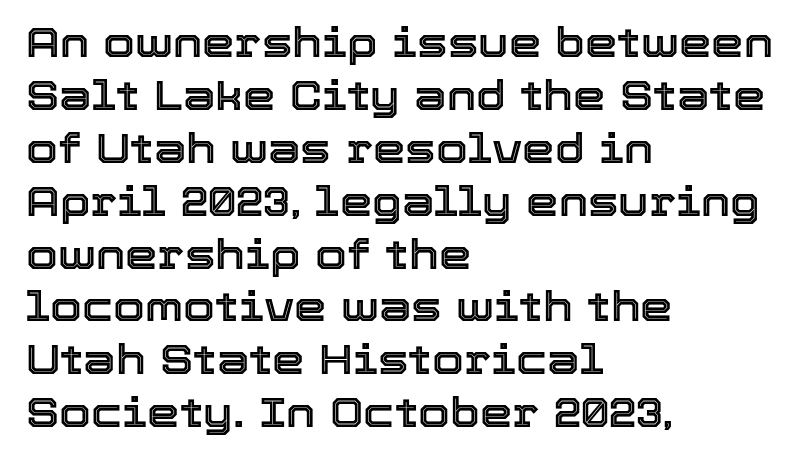
The image shows 41 px text type, upright; set left-aligned, normal line spacing (1.29x), normal letter spacing, not underlined; a medium x-height.
